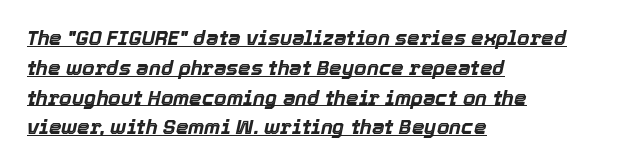
Has an underline been added? It has. Students, observe: this is what conventionally led text looks like. Every row of glyphs begins at an identical x-position on the left. Thick stems and heavy bowls — unmistakably bold. Honestly, the letter spacing is just normal — you wouldn't notice it. The lettering tilts uniformly, giving the passage an italic look.
